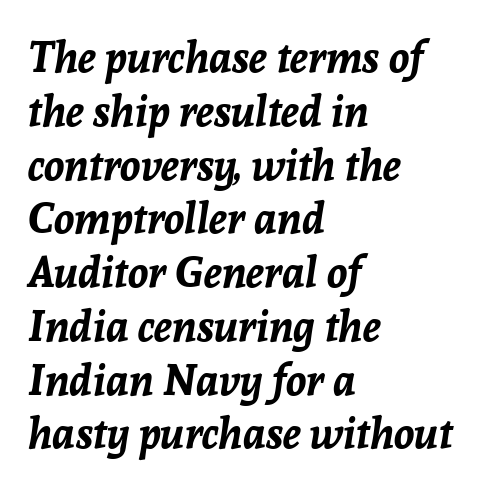
{"italic": "yes", "lean": "right", "slant_degrees": 8, "bold": "yes", "weight": "bold", "width": "normal", "stroke_contrast": "low", "x_height": "medium", "monospaced": "no", "underline": "no", "align": "left", "line_spacing": "normal", "line_spacing_ratio": 1.28, "letter_spacing": "normal", "letter_spacing_em": 0.0, "glyph_px": 42}
